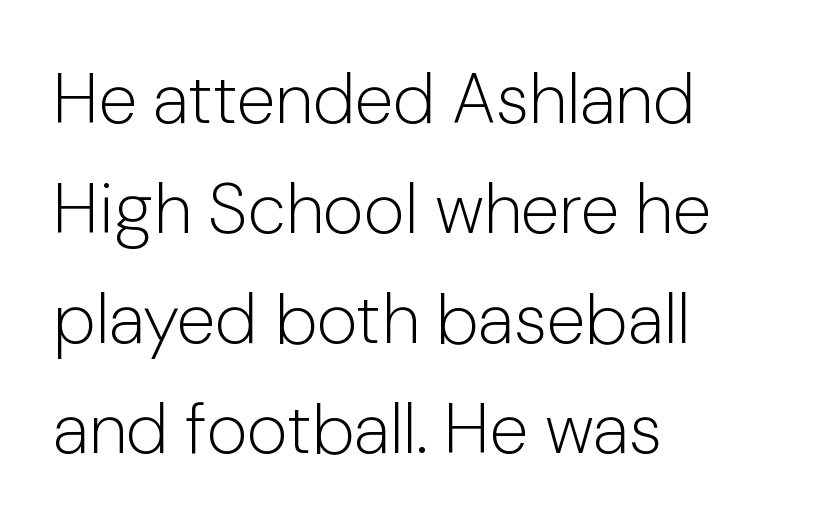
The image shows 70 px light sans-serif type, upright; set left-aligned, normal line spacing (1.57x), normal letter spacing, not underlined; low stroke contrast and a medium x-height.
